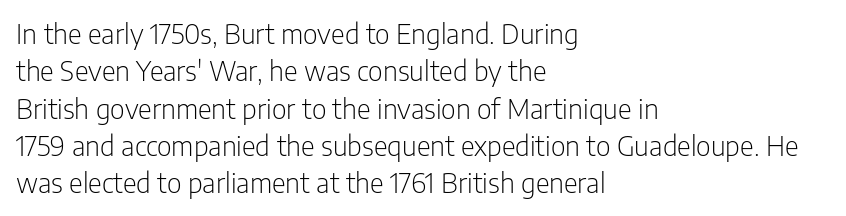
Q: Is the text bold? A: No.
Q: Is the text italic (slanted)? A: No, it is upright.
Q: Is the text underlined? A: No.
Q: How is the paragraph aligned? A: Left-aligned.
Q: Is the spacing between letters normal or unusually wide? A: Normal.
Q: Is the spacing between lines tight, normal or loose? A: Normal.
